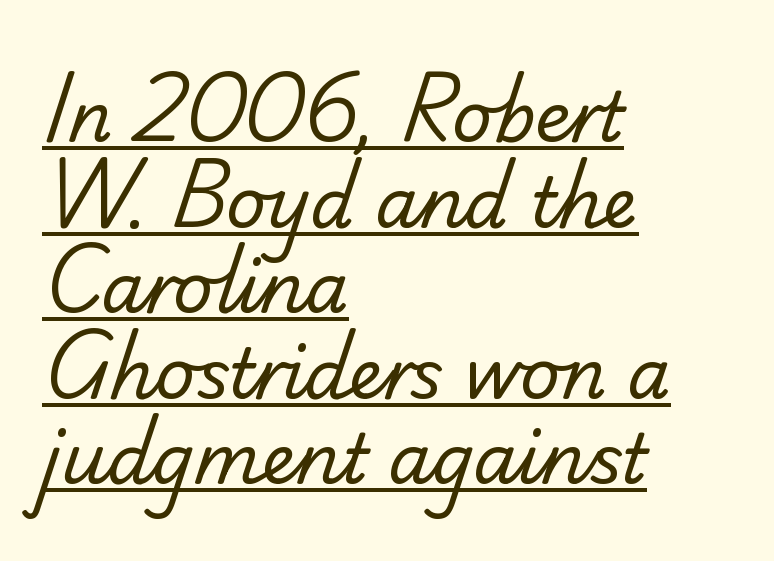
The image shows 69 px regular-weight sans-serif type; set left-aligned, line spacing 1.24x, normal letter spacing, underlined; low stroke contrast and a small x-height.
